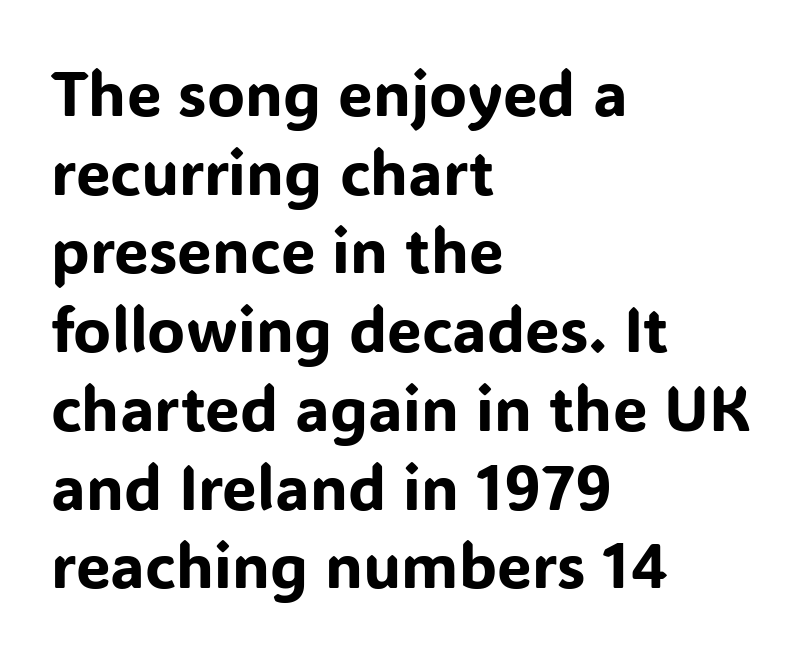
The image shows 62 px sans-serif type, upright; set left-aligned, normal line spacing (1.27x), normal letter spacing, not underlined; low stroke contrast and a medium x-height.
